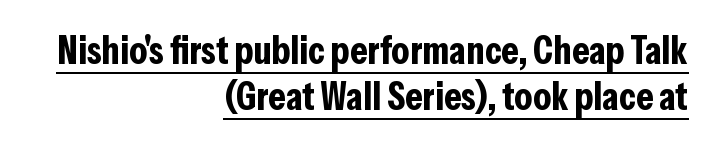
Q: Is the text bold? A: Yes.
Q: Is the text italic (slanted)? A: No, it is upright.
Q: Is the typeface a serif or a sans-serif typeface? A: Sans-serif.
Q: Is the text underlined? A: Yes.
Q: How is the paragraph aligned? A: Right-aligned.
Q: Is the spacing between letters normal or unusually wide? A: Normal.
Q: Width (condensed, normal, or wide)? A: Condensed.
Q: Stroke contrast? A: Low.
Q: x-height? A: Medium.
Q: Monospaced? A: No.
